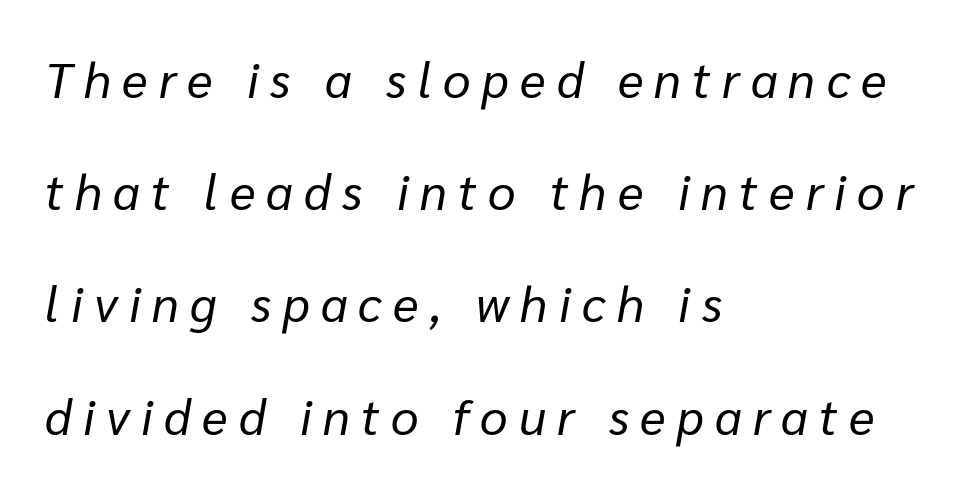
No letter is thick-stroked: the sample isn't bold. The lines are quadded left. Anything drawn beneath the words? Only blank space. Spacing verdict: proportional, widths tailored to each character. This sample uses expanded letter spacing, leaving extra air between glyphs. The rendering uses a large line-height, opening up the rows.
